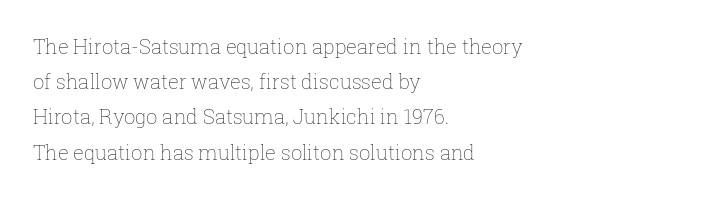
The image shows 20 px text type, upright; set left-aligned, line spacing 1.76x, normal letter spacing, not underlined.
